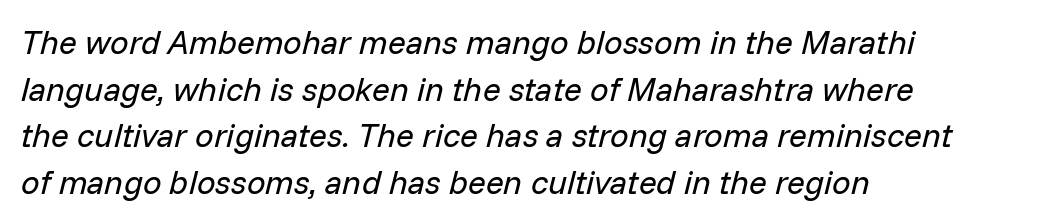
{"italic": "yes", "lean": "right", "slant_degrees": 14, "bold": "no", "weight": "regular", "width": "normal", "stroke_contrast": "low", "x_height": "medium", "monospaced": "no", "underline": "no", "align": "left", "line_spacing": "normal", "line_spacing_ratio": 1.41, "letter_spacing": "normal", "letter_spacing_em": 0.0, "glyph_px": 33}
